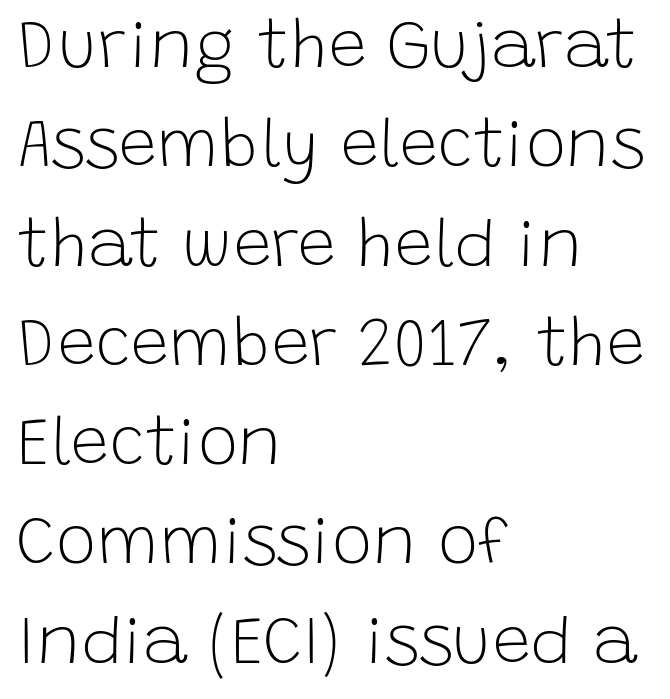
Each word holds together tightly as a unit, with standard inter-letter gaps. Look at the bottom of the vertical strokes: they stop flat, with no serifs. Stems and bowls with no extra thickness — not bold. The setting favours the left margin, as ordinary paragraphs usually do. The lettering holds an erect, upright posture throughout.
